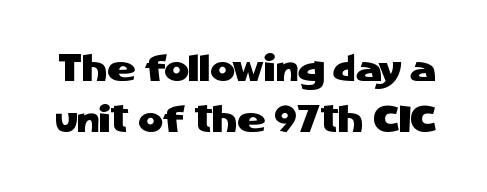
Q: Is the text italic (slanted)? A: No, it is upright.
Q: Is the typeface a serif or a sans-serif typeface? A: Sans-serif.
Q: Is the text underlined? A: No.
Q: Is the spacing between letters normal or unusually wide? A: Normal.
Q: Is the spacing between lines tight, normal or loose? A: Normal.
Q: Width (condensed, normal, or wide)? A: Normal.
Q: Stroke contrast? A: Low.
Q: x-height? A: Medium.
Q: Monospaced? A: No.
